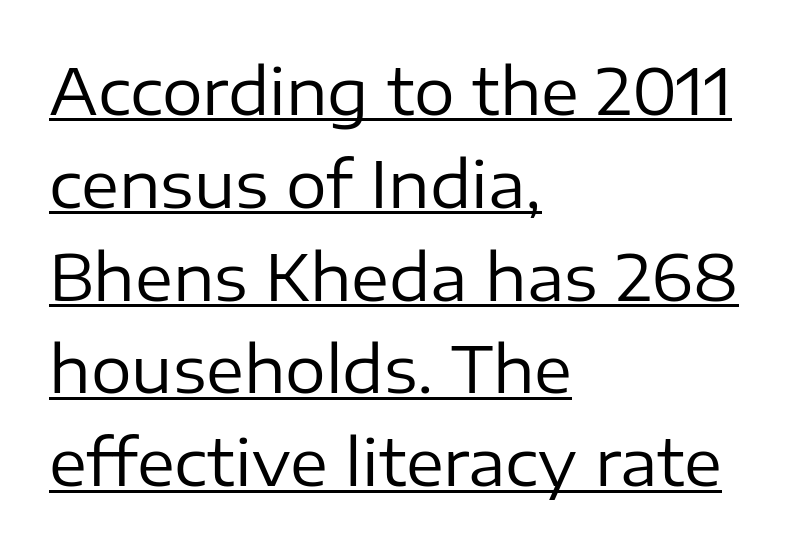
The image shows 64 px regular-weight sans-serif type, upright; set left-aligned, normal line spacing (1.45x), normal letter spacing, underlined; low stroke contrast and a medium x-height.
